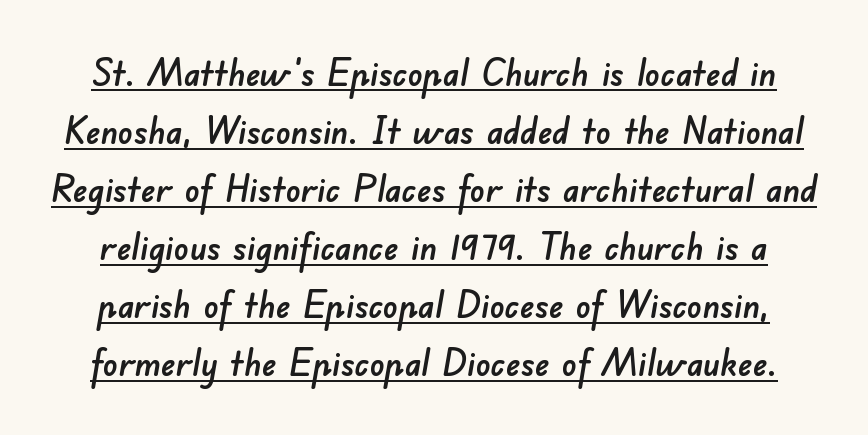
Q: Is the typeface a serif or a sans-serif typeface? A: Sans-serif.
Q: Is the text underlined? A: Yes.
Q: Is the spacing between letters normal or unusually wide? A: Normal.
Q: Is the spacing between lines tight, normal or loose? A: Normal.
Q: Width (condensed, normal, or wide)? A: Normal.
Q: Stroke contrast? A: Low.
Q: x-height? A: Small.
Q: Monospaced? A: No.
